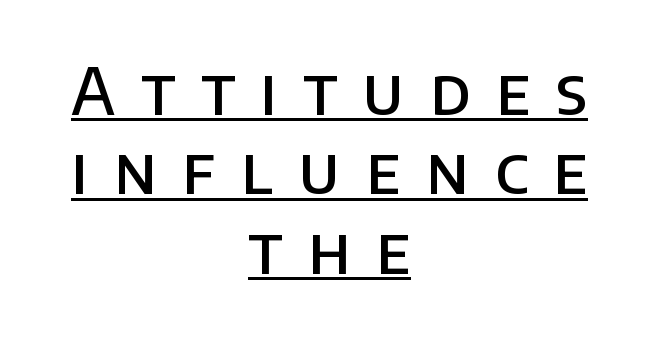
{"serif": "no", "italic": "no", "bold": "semi", "weight": "semibold", "width": "normal", "stroke_contrast": "low", "x_height": "large", "monospaced": "no", "underline": "yes", "align": "center", "line_spacing_ratio": 1.24, "letter_spacing": "wide", "letter_spacing_em": 0.4, "glyph_px": 64}
